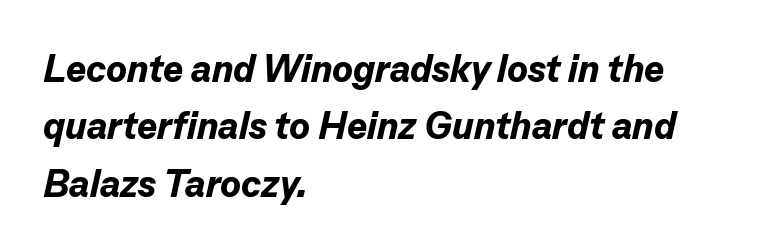
Inter-character spacing is left at the font's built-in metrics. Proportional: the letters do not fall into vertical columns. Typeset ragged right — the left edge is the straight one. Regarding leading, the lines here are spaced in the standard way. Students, this is bold: see how much ink each stroke carries.
